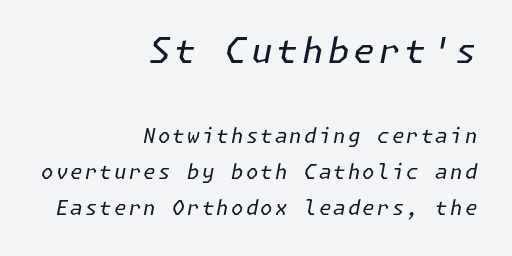
{"italic": "yes", "lean": "right", "slant_degrees": 11, "bold": "no", "weight": "regular", "width": "normal", "stroke_contrast": "low", "x_height": "medium", "underline": "no", "align": "right", "line_spacing_ratio": 1.82, "larger_block": "first", "size_ratio": 1.75, "glyph_px": 35}
